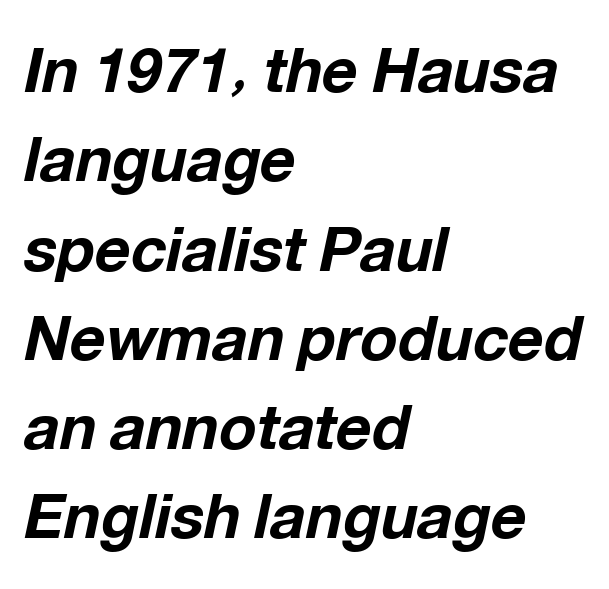
Students, this is bold: see how much ink each stroke carries. The letterforms sit shoulder to shoulder at normal distance. The face used here is proportionally spaced, like ordinary book or web type. Letters rest on an invisible, unmarked baseline. Italic? Definitely — the glyphs are oblique.
